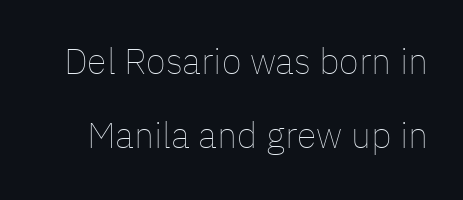
{"italic": "no", "bold": "no", "weight": "thin", "width": "normal", "stroke_contrast": "low", "x_height": "medium", "monospaced": "no", "underline": "no", "line_spacing": "loose", "line_spacing_ratio": 2.05, "letter_spacing": "normal", "letter_spacing_em": 0.0, "glyph_px": 36}
